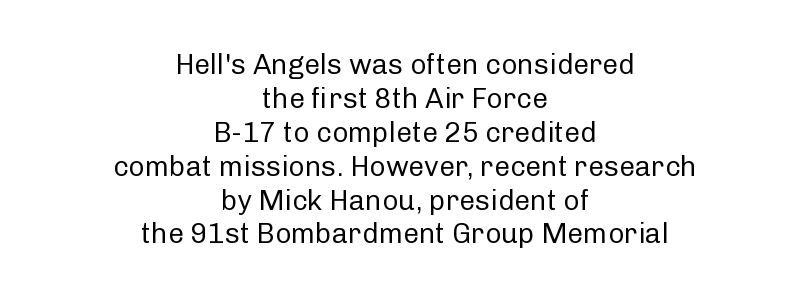
Posture: straight, roman, zero tilt. The passage shown is not bold in any degree. Is the block centered? Yes — each line is placed symmetrically about the middle. Unlike a traditional serif, this face leaves its strokes unadorned. A typesetter would call this proportional, since set widths differ per character. The glyphs are unaccompanied by any horizontal stroke below them.
